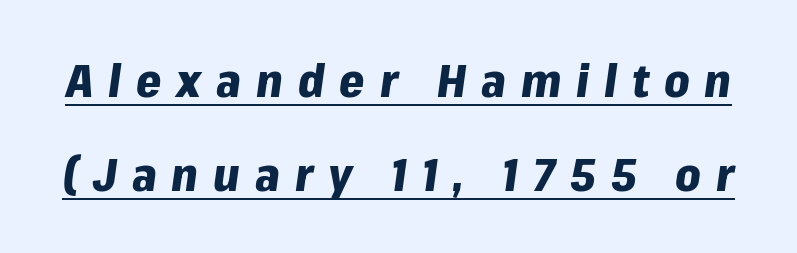
{"italic": "yes", "lean": "right", "slant_degrees": 8, "bold": "yes", "weight": "heavy", "width": "normal", "stroke_contrast": "low", "x_height": "medium", "monospaced": "no", "underline": "yes", "line_spacing": "loose", "line_spacing_ratio": 2.09, "letter_spacing": "wide", "letter_spacing_em": 0.33, "glyph_px": 45}
